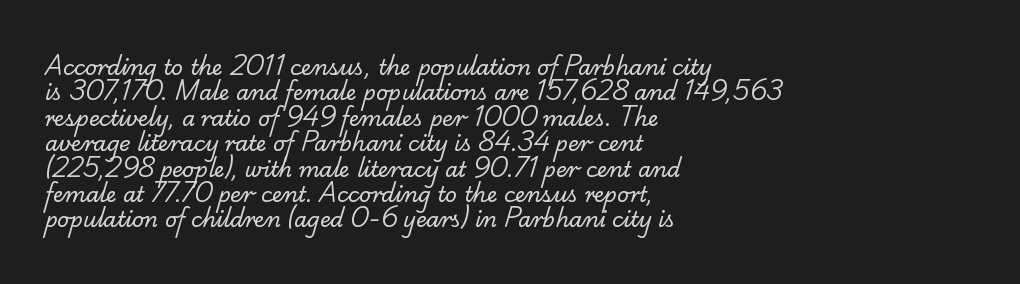
Stem width sits at or under what a default text font uses. Underline: absent. Does extra space separate the letters? No, they use regular spacing. Left-aligned paragraph, ragged on the right.
